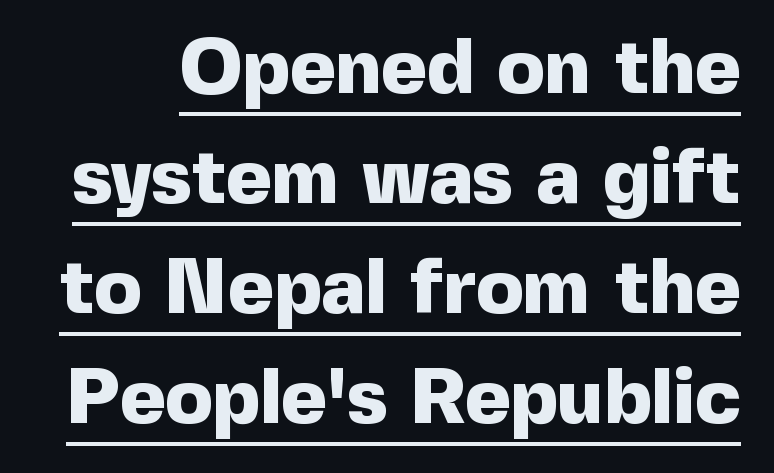
Q: Is the text bold? A: Yes.
Q: Is the text italic (slanted)? A: No, it is upright.
Q: Is the typeface a serif or a sans-serif typeface? A: Sans-serif.
Q: Is the text underlined? A: Yes.
Q: Is the spacing between letters normal or unusually wide? A: Normal.
Q: Is the spacing between lines tight, normal or loose? A: Normal.
Q: Width (condensed, normal, or wide)? A: Normal.
Q: x-height? A: Medium.
Q: Monospaced? A: No.
